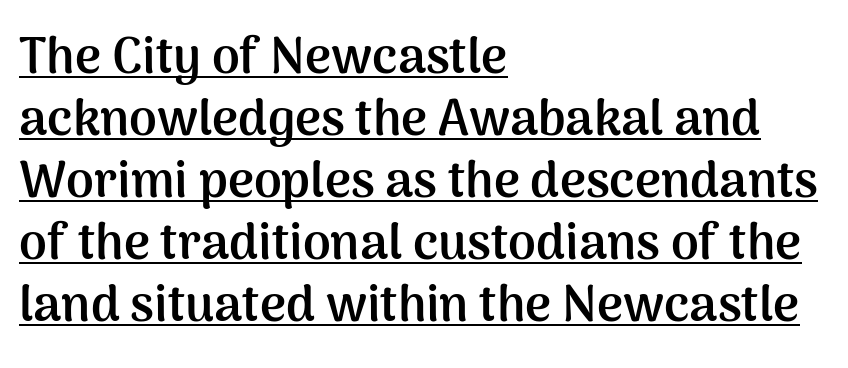
The image shows 50 px semibold sans-serif type, upright; set left-aligned, line spacing 1.24x, normal letter spacing, underlined; medium stroke contrast and a medium x-height.
